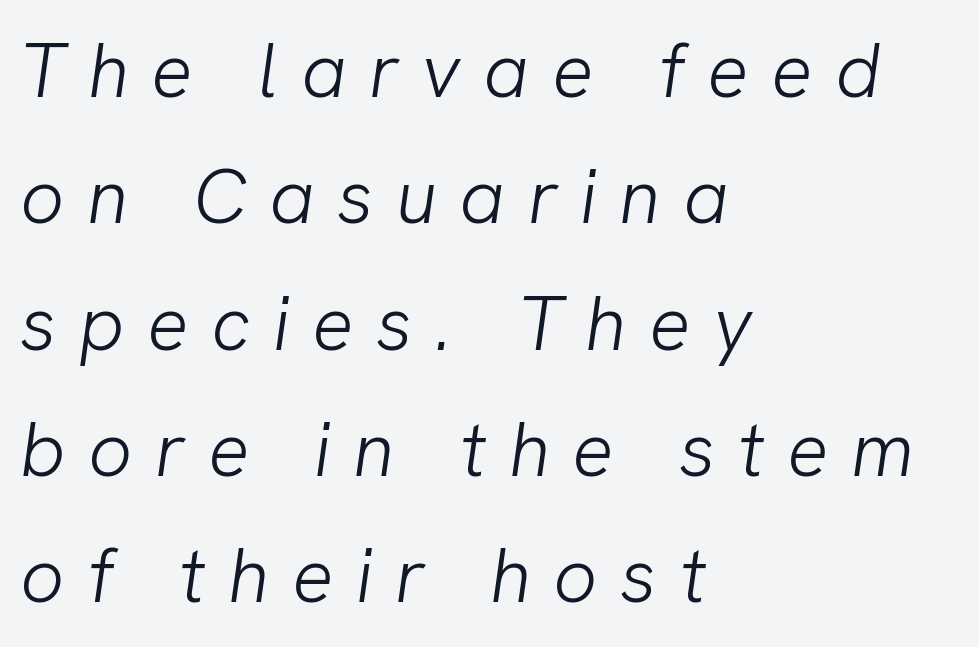
The rendering uses natural spacing where letterforms have individual widths. Teacher's note: observe the even left margin — that is flush-left alignment. The face used here is a sans, in the tradition of grotesques and geometrics. Between one letter and the next there's a generous, obvious gap.
